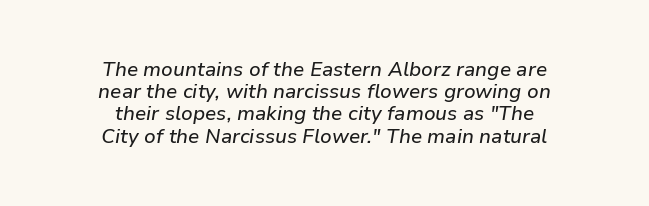
Q: Is the text italic (slanted)? A: Yes, it leans right by about 9 degrees.
Q: Is the text underlined? A: No.
Q: How is the paragraph aligned? A: Centered.
Q: Is the spacing between letters normal or unusually wide? A: Normal.
Q: Is the spacing between lines tight, normal or loose? A: Tight.
